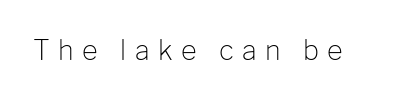
The cut favours lightness, reaching ordinary text weight at its darkest. It's the straight-up-and-down kind of type. There is plenty of visible air inserted between adjacent glyphs. Anything drawn beneath the words? Only blank space.
